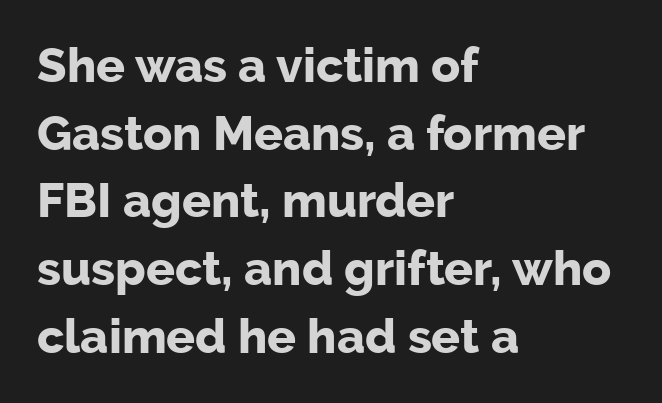
Stroke terminals: plain, sans-serif. Italic? Not at all — the glyphs are vertical. The passage shown is not underscored anywhere. The ragged edge is on the right, which tells us the setting is flush left. Interline gaps are of average width in this sample. A typesetter would call this proportional, since set widths differ per character.
